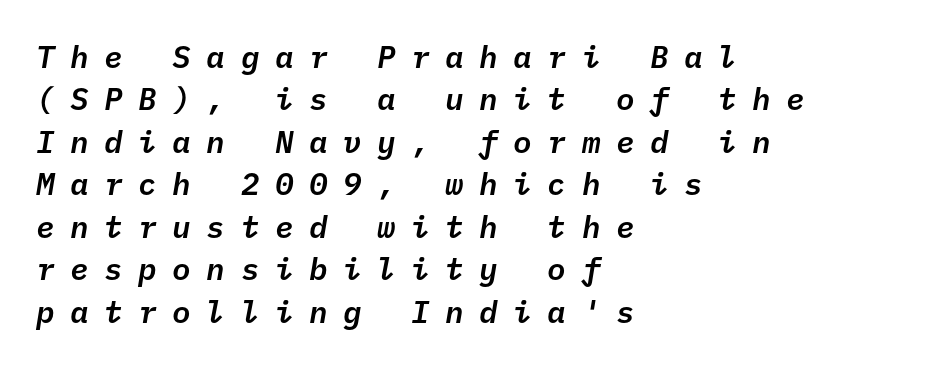
The image shows 31 px text type, italic (leaning right), monospaced; set left-aligned, normal line spacing (1.37x), unusually wide letter spacing (+0.5 em), not underlined; low stroke contrast and a medium x-height.
